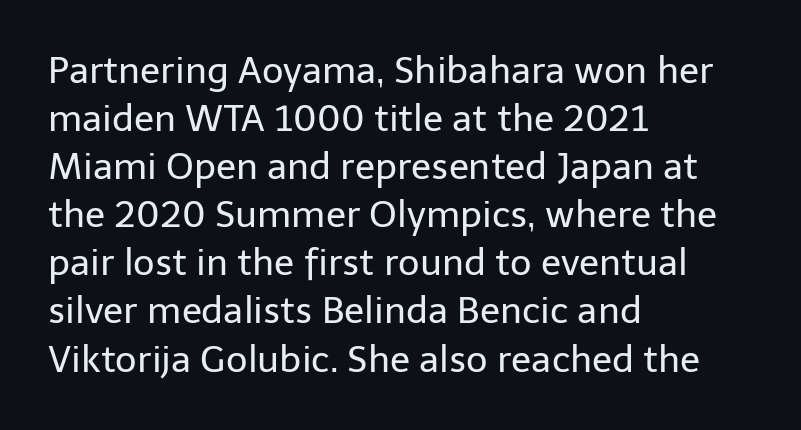
{"serif": "no", "italic": "no", "bold": "no", "weight": "regular", "width": "normal", "stroke_contrast": "low", "x_height": "medium", "monospaced": "no", "underline": "no", "align": "left", "line_spacing": "normal", "line_spacing_ratio": 1.3, "letter_spacing": "normal", "letter_spacing_em": 0.0, "glyph_px": 37}
